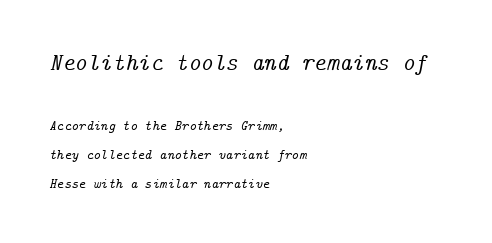
Q: Is the text italic (slanted)? A: Yes, it leans right by about 14 degrees.
Q: Is the text underlined? A: No.
Q: How is the paragraph aligned? A: Left-aligned.
Q: Is the spacing between letters normal or unusually wide? A: Normal.
Q: Is the spacing between lines tight, normal or loose? A: Loose.
Q: Which block of text is set in a larger size, the first (top) or the second (bottom)? A: The first (top) one.
